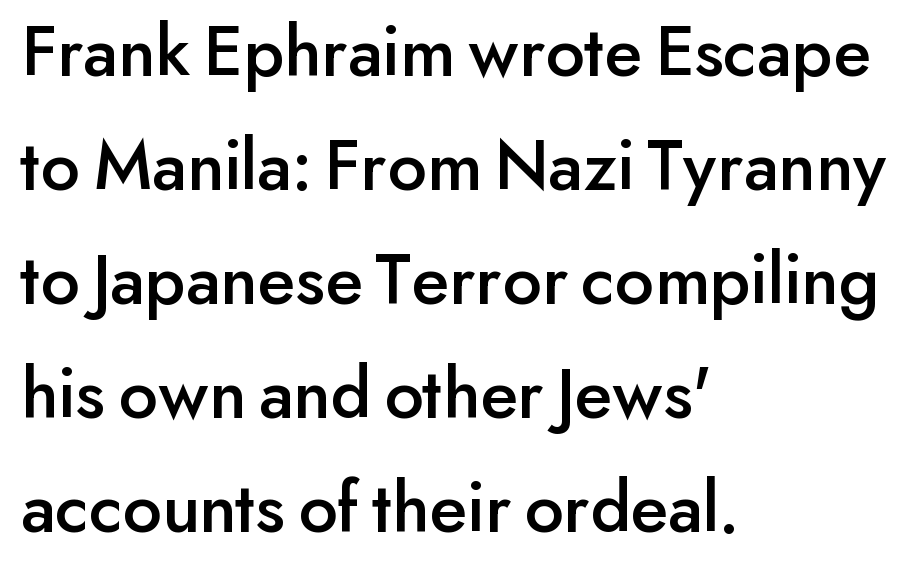
{"serif": "no", "italic": "no", "width": "normal", "stroke_contrast": "low", "x_height": "small", "monospaced": "no", "underline": "no", "align": "left", "line_spacing": "normal", "line_spacing_ratio": 1.54, "letter_spacing": "normal", "letter_spacing_em": 0.0, "glyph_px": 74}
